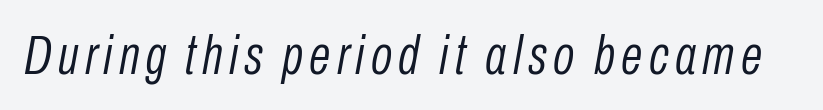
No chunkiness to these letters — they're not bold. Do the characters align in a grid? No, the font is proportional. Italic: yes, the glyphs are oblique. Each row of text sits above clean, open space.
